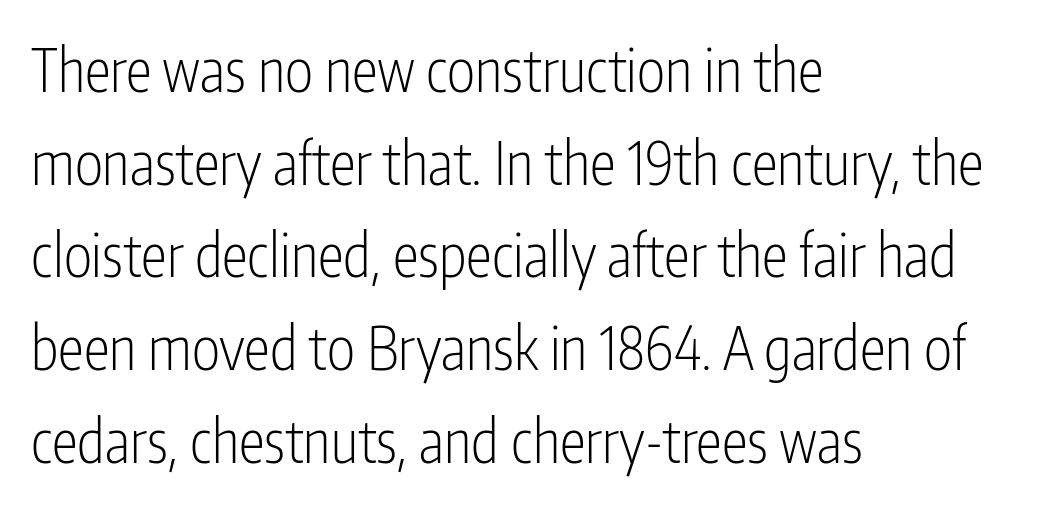
{"serif": "no", "italic": "no", "bold": "no", "weight": "light", "width": "condensed", "stroke_contrast": "low", "x_height": "medium", "monospaced": "no", "underline": "no", "align": "left", "line_spacing": "normal", "line_spacing_ratio": 1.57, "letter_spacing": "normal", "letter_spacing_em": 0.0, "glyph_px": 59}
